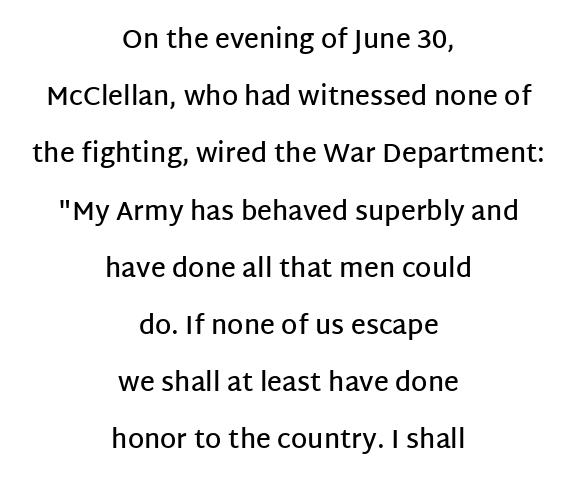
{"italic": "no", "bold": "semi", "underline": "no", "align": "center", "line_spacing": "loose", "line_spacing_ratio": 2.2, "letter_spacing": "normal", "letter_spacing_em": 0.0, "glyph_px": 26}
